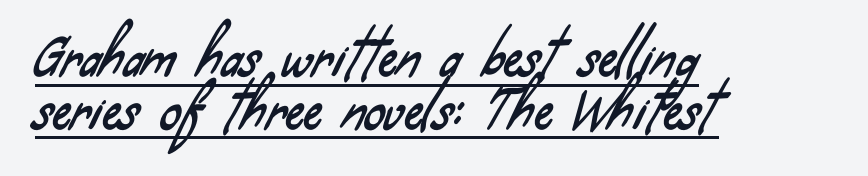
The image shows 52 px condensed sans-serif type; set left-aligned, tight line spacing (1.01x), normal letter spacing, underlined; low stroke contrast and a small x-height.
